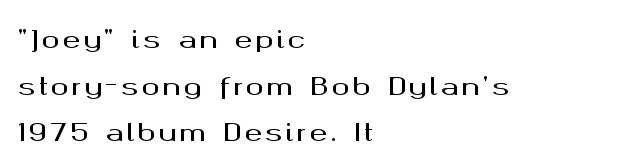
The image shows 24 px text type, upright; set left-aligned, loose line spacing (1.94x), not underlined.
